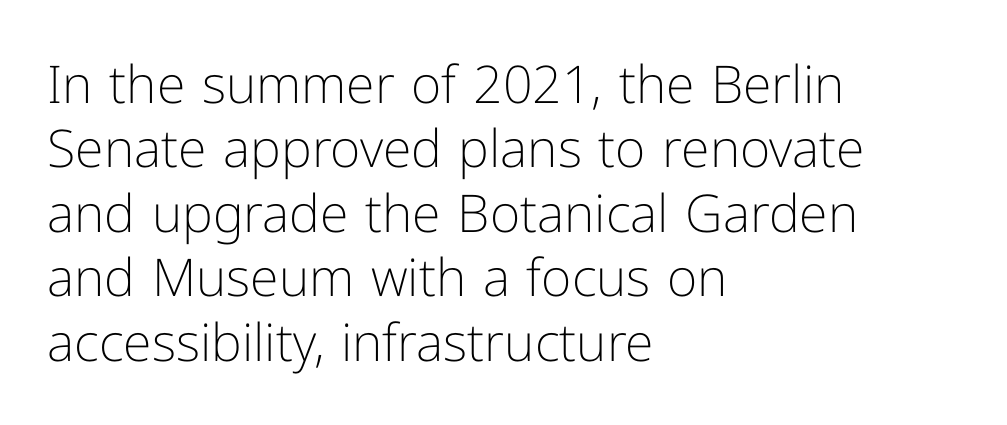
{"serif": "no", "italic": "no", "bold": "no", "weight": "light", "width": "normal", "stroke_contrast": "low", "x_height": "medium", "monospaced": "no", "underline": "no", "align": "left", "line_spacing_ratio": 1.24, "letter_spacing": "normal", "letter_spacing_em": 0.0, "glyph_px": 52}
